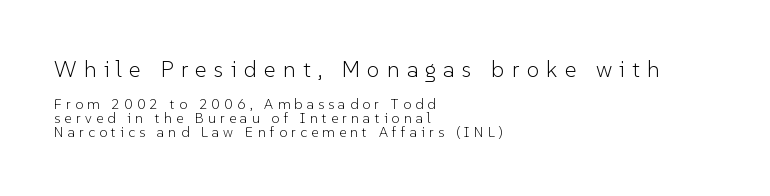
Q: Is the text bold? A: No.
Q: Is the text italic (slanted)? A: No, it is upright.
Q: Is the text underlined? A: No.
Q: How is the paragraph aligned? A: Left-aligned.
Q: Is the spacing between letters normal or unusually wide? A: Unusually wide.
Q: Is the spacing between lines tight, normal or loose? A: Tight.
Q: Which block of text is set in a larger size, the first (top) or the second (bottom)? A: The first (top) one.
